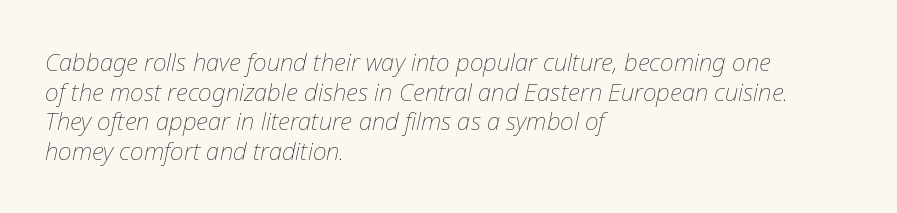
The image shows 24 px text type, italic (leaning right); set left-aligned, line spacing 1.23x, normal letter spacing, not underlined.
